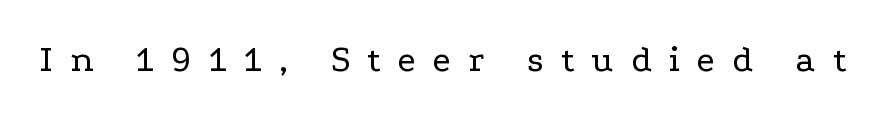
{"serif": "yes", "italic": "no", "bold": "no", "weight": "regular", "width": "wide", "stroke_contrast": "low", "x_height": "medium", "monospaced": "no", "underline": "no", "letter_spacing": "wide", "letter_spacing_em": 0.46, "glyph_px": 37}
